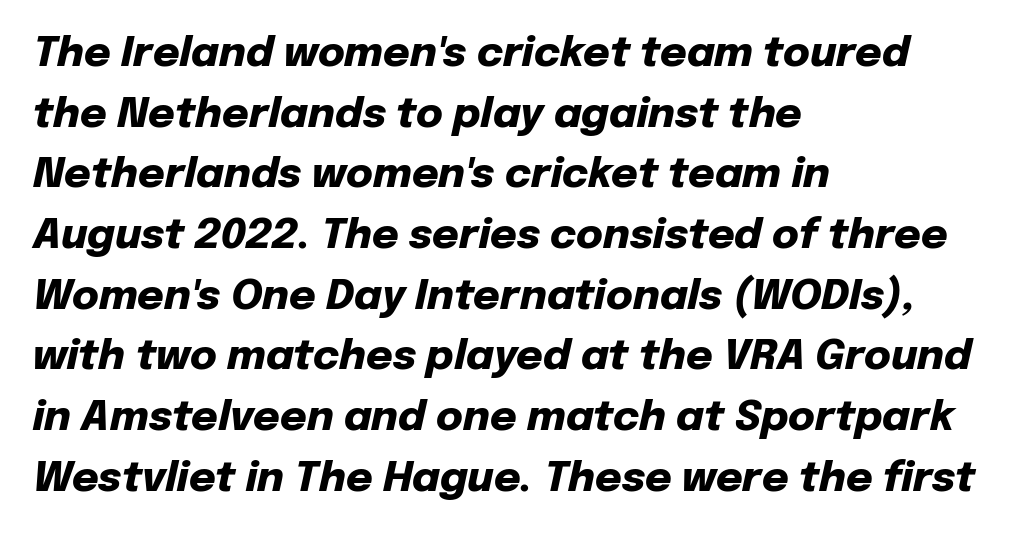
Q: Is the text bold? A: Yes.
Q: Is the text italic (slanted)? A: Yes, it leans right by about 12 degrees.
Q: Is the text underlined? A: No.
Q: How is the paragraph aligned? A: Left-aligned.
Q: Is the spacing between letters normal or unusually wide? A: Normal.
Q: Is the spacing between lines tight, normal or loose? A: Normal.
Q: Width (condensed, normal, or wide)? A: Normal.
Q: Stroke contrast? A: Low.
Q: x-height? A: Medium.
Q: Monospaced? A: No.
